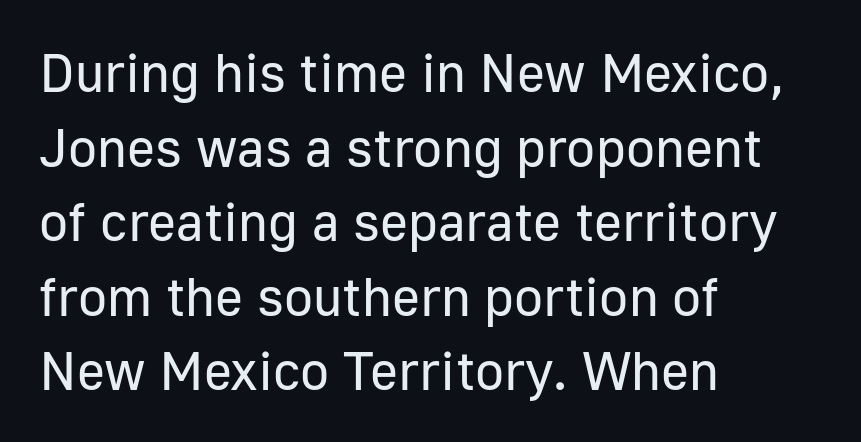
{"serif": "no", "italic": "no", "bold": "no", "weight": "regular", "width": "normal", "stroke_contrast": "low", "x_height": "medium", "monospaced": "no", "underline": "no", "align": "left", "line_spacing": "normal", "line_spacing_ratio": 1.38, "letter_spacing": "normal", "letter_spacing_em": 0.0, "glyph_px": 54}
